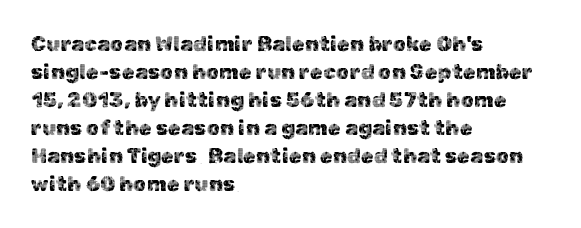
The image shows 21 px text type, upright; set left-aligned, normal line spacing (1.33x), normal letter spacing, not underlined.
